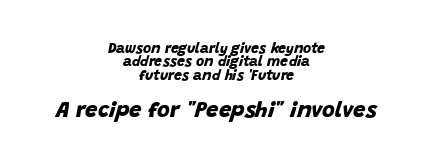
The image shows 22 px bold type; set centered, tight line spacing (0.96x), normal letter spacing, not underlined; the second (bottom) block is 1.57x larger.
